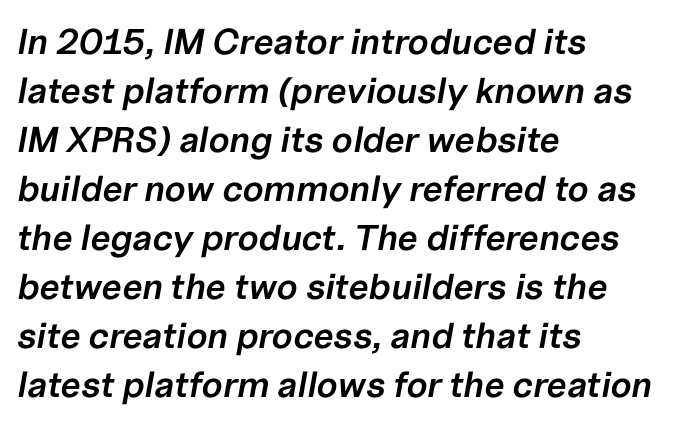
The image shows 36 px semibold type, italic (leaning right); set left-aligned, normal line spacing (1.36x), normal letter spacing, not underlined; low stroke contrast and a medium x-height.
